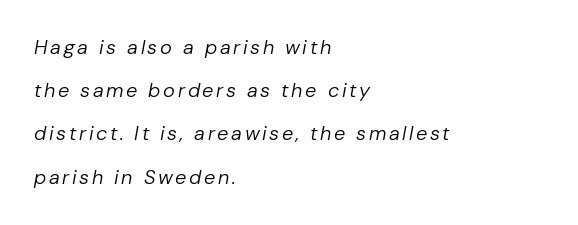
{"italic": "yes", "lean": "right", "slant_degrees": 10, "bold": "no", "underline": "no", "align": "left", "line_spacing": "loose", "line_spacing_ratio": 2.16, "glyph_px": 20}
